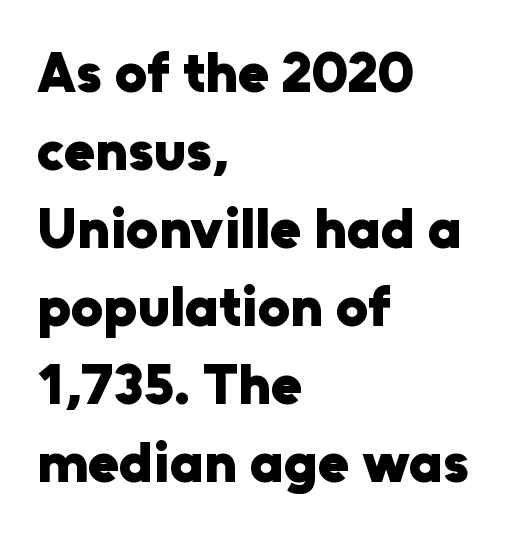
Q: Is the text bold? A: Yes.
Q: Is the text italic (slanted)? A: No, it is upright.
Q: Is the typeface a serif or a sans-serif typeface? A: Sans-serif.
Q: Is the text underlined? A: No.
Q: How is the paragraph aligned? A: Left-aligned.
Q: Is the spacing between letters normal or unusually wide? A: Normal.
Q: Is the spacing between lines tight, normal or loose? A: Normal.
Q: Width (condensed, normal, or wide)? A: Normal.
Q: Stroke contrast? A: Low.
Q: x-height? A: Medium.
Q: Monospaced? A: No.
